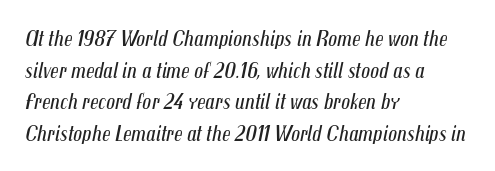
The image shows 22 px text type, italic (leaning right); set left-aligned, normal line spacing (1.44x), normal letter spacing, not underlined.
